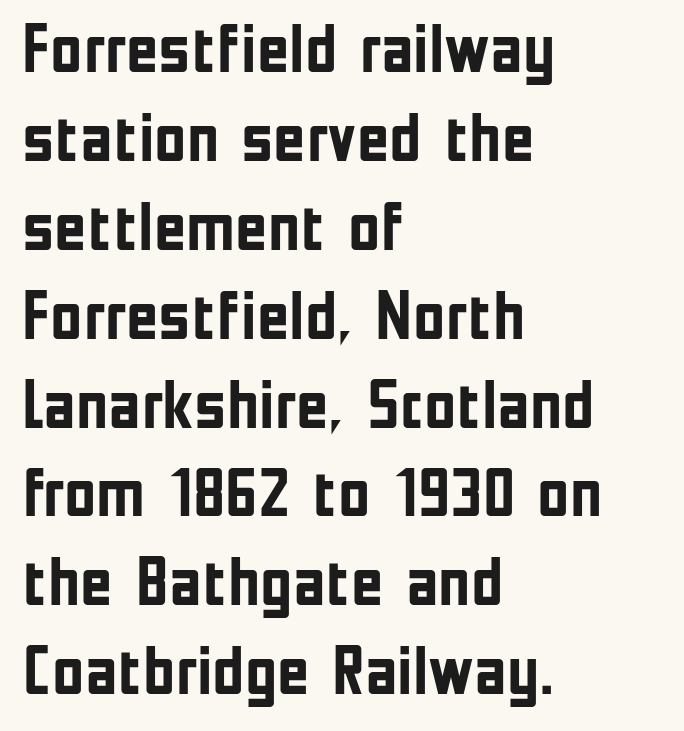
{"serif": "no", "italic": "no", "bold": "yes", "weight": "semibold", "width": "condensed", "stroke_contrast": "low", "x_height": "medium", "monospaced": "no", "underline": "no", "align": "left", "line_spacing": "normal", "line_spacing_ratio": 1.27, "letter_spacing": "normal", "letter_spacing_em": 0.0, "glyph_px": 70}
